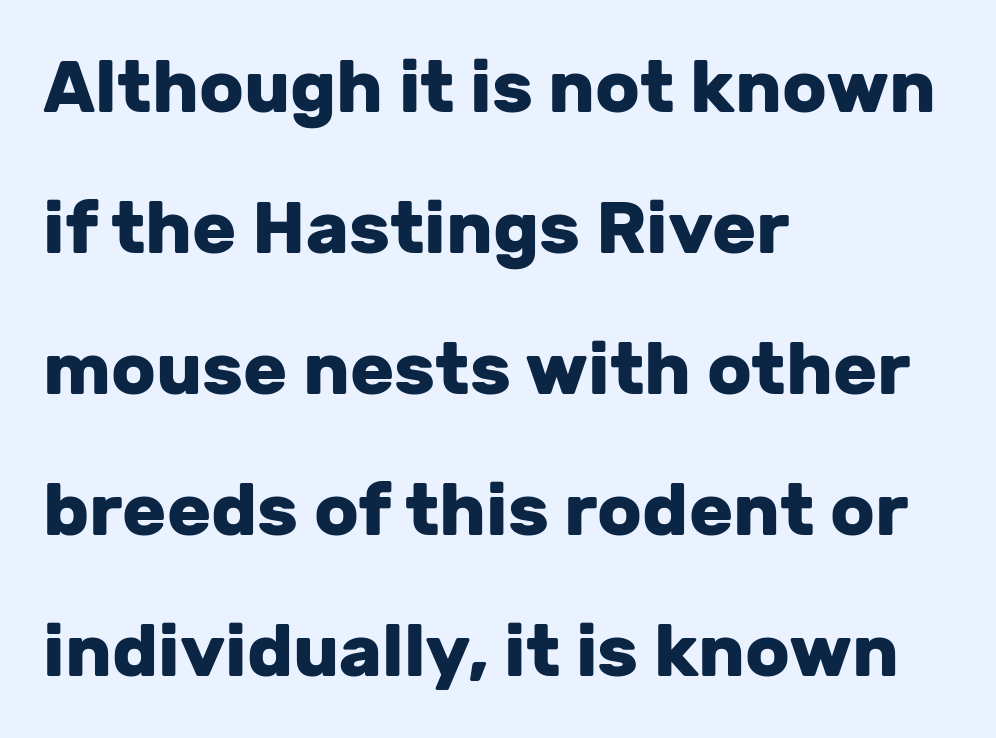
Here the designer chose a conventional face with non-uniform glyph widths. Anything drawn beneath the words? Only blank space. In CSS terms this would be text-align: left. Here the glyphs are tracked normally, forming tight word shapes. Whoever set this chose breathing room over compactness in the vertical rhythm. Compared with an ordinary text face, these strokes are far heavier — a full bold.
